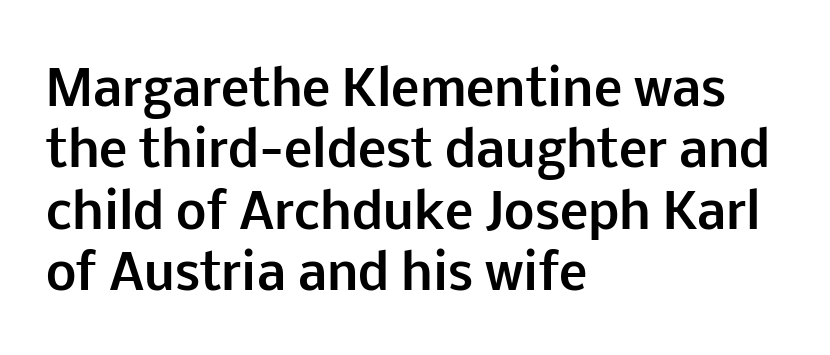
Q: Is the text bold? A: Yes.
Q: Is the text italic (slanted)? A: No, it is upright.
Q: Is the typeface a serif or a sans-serif typeface? A: Sans-serif.
Q: Is the text underlined? A: No.
Q: How is the paragraph aligned? A: Left-aligned.
Q: Is the spacing between letters normal or unusually wide? A: Normal.
Q: Is the spacing between lines tight, normal or loose? A: Normal.
Q: Width (condensed, normal, or wide)? A: Normal.
Q: Stroke contrast? A: Low.
Q: x-height? A: Medium.
Q: Monospaced? A: No.
